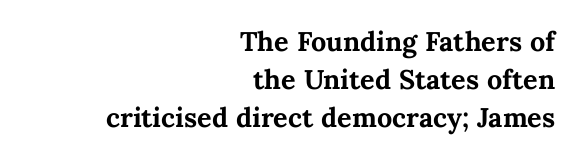
Default kerning and tracking; the words read as compact shapes. How would I describe the line gaps? Plain and ordinary. Is the type bold? Yes — the strokes are clearly thick and heavy. A bare baseline throughout the passage. The font's upright variant was chosen for this text.
